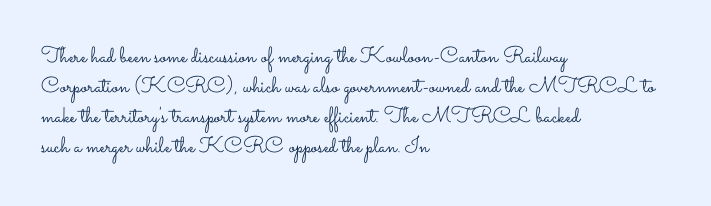
The letterforms sit shoulder to shoulder at normal distance. The space directly below the letters is spotless. Counters stay open thanks to moderate or lighter strokes. The vertical gap from one line to the next is medium. The ragged edge is on the right, which tells us the setting is flush left.
